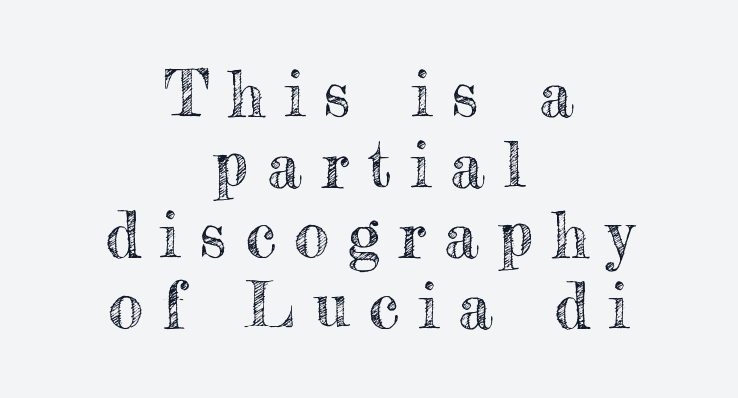
{"italic": "no", "width": "normal", "x_height": "small", "monospaced": "no", "underline": "no", "align": "center", "line_spacing": "tight", "line_spacing_ratio": 1.12, "letter_spacing": "wide", "letter_spacing_em": 0.3, "glyph_px": 63}
